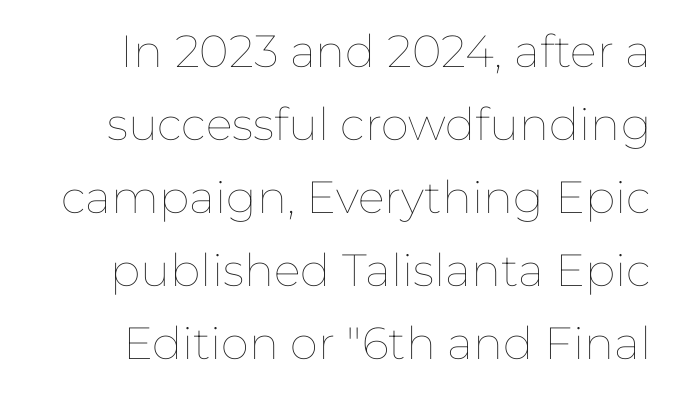
Q: Is the text bold? A: No.
Q: Is the text italic (slanted)? A: No, it is upright.
Q: Is the text underlined? A: No.
Q: How is the paragraph aligned? A: Right-aligned.
Q: Is the spacing between letters normal or unusually wide? A: Normal.
Q: Is the spacing between lines tight, normal or loose? A: Normal.
Q: Width (condensed, normal, or wide)? A: Normal.
Q: Stroke contrast? A: Low.
Q: x-height? A: Medium.
Q: Monospaced? A: No.
